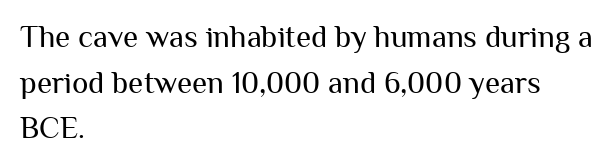
Rule under the text: the space is simply empty. The characters display no serif detailing; their extremities are plain. One-word summary of the alignment: left. Caption: face not bold, strokes unweighted. Each word holds together tightly as a unit, with standard inter-letter gaps. Style check: upright.
